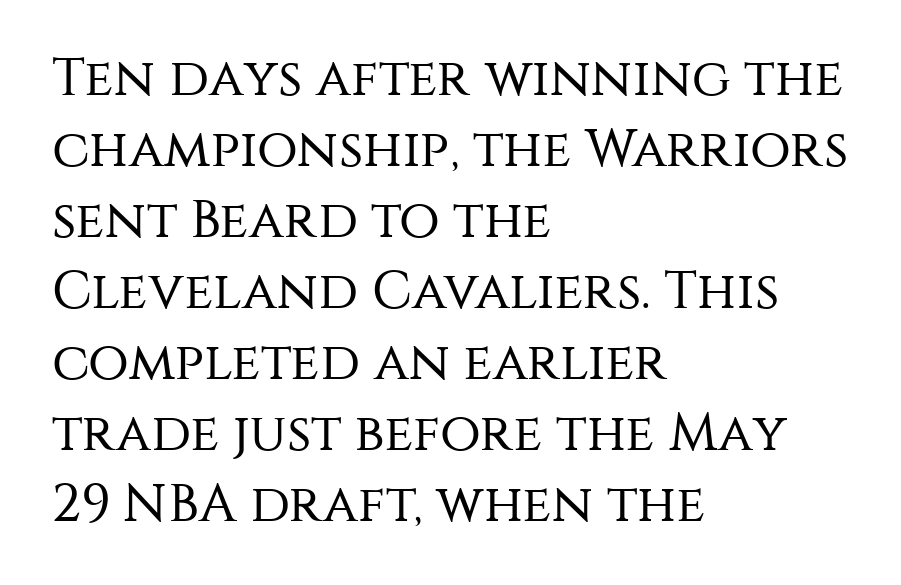
{"serif": "no", "italic": "no", "bold": "no", "weight": "regular", "width": "normal", "stroke_contrast": "medium", "x_height": "large", "monospaced": "no", "underline": "no", "align": "left", "line_spacing": "normal", "line_spacing_ratio": 1.34, "letter_spacing": "normal", "letter_spacing_em": 0.0, "glyph_px": 53}
